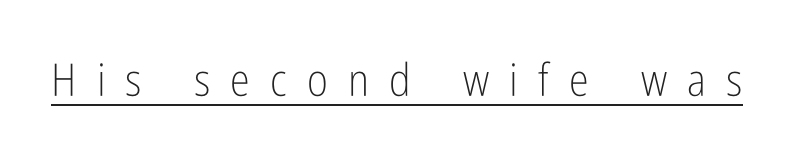
The image shows 45 px light, condensed sans-serif type, upright; set unusually wide letter spacing (+0.45 em), underlined; low stroke contrast and a medium x-height.
